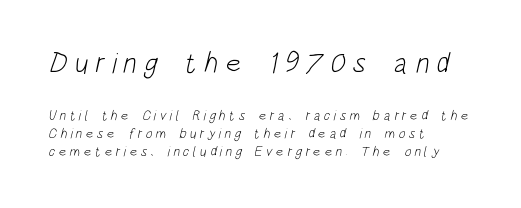
The image shows 29 px light, condensed sans-serif type; set left-aligned, normal line spacing (1.28x), unusually wide letter spacing (+0.25 em), not underlined; the first (top) block is 2.07x larger; low stroke contrast and a large x-height.
